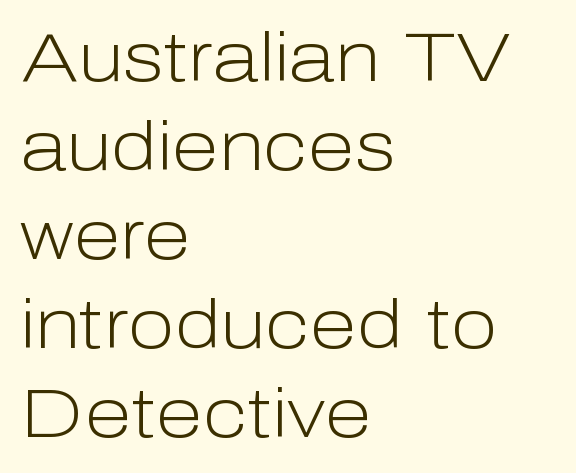
Is there any slant? The stems are plumb. Unlike a traditional serif, this face leaves its strokes unadorned. Varying glyph widths throughout — classic text-font behaviour. Glyph-to-glyph distance matches everyday printed text. Weight: regular or lighter. This rendering uses left alignment, leaving the right contour irregular.
